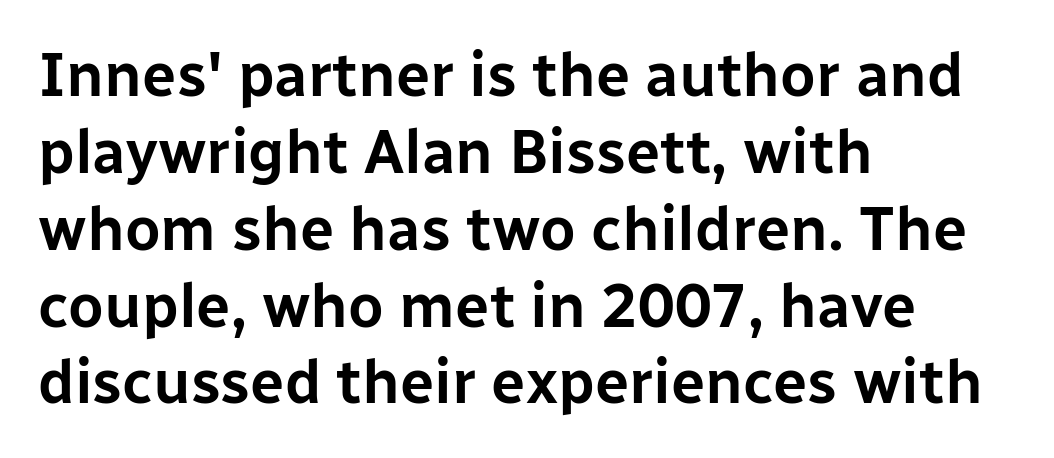
Q: Is the text italic (slanted)? A: No, it is upright.
Q: Is the typeface a serif or a sans-serif typeface? A: Sans-serif.
Q: Is the text underlined? A: No.
Q: How is the paragraph aligned? A: Left-aligned.
Q: Is the spacing between letters normal or unusually wide? A: Normal.
Q: Is the spacing between lines tight, normal or loose? A: Normal.
Q: Width (condensed, normal, or wide)? A: Normal.
Q: Stroke contrast? A: Low.
Q: x-height? A: Medium.
Q: Monospaced? A: No.
